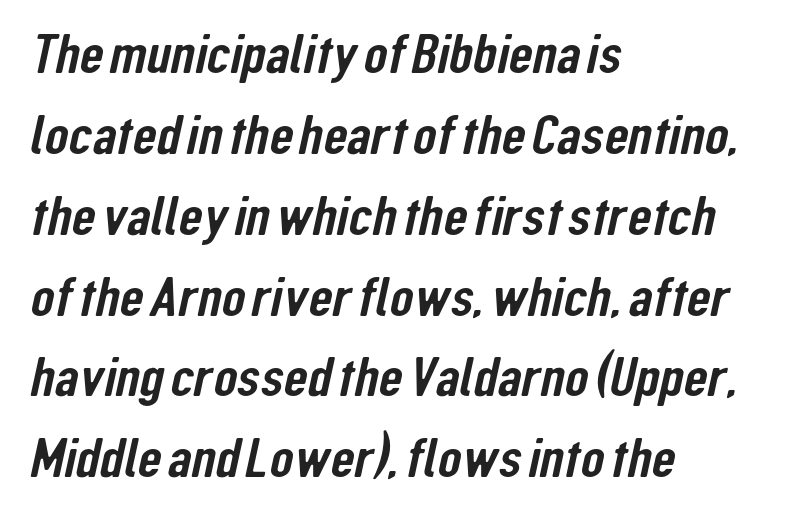
The image shows 55 px condensed sans-serif type; set left-aligned, normal line spacing (1.47x), normal letter spacing, not underlined; low stroke contrast and a medium x-height.
